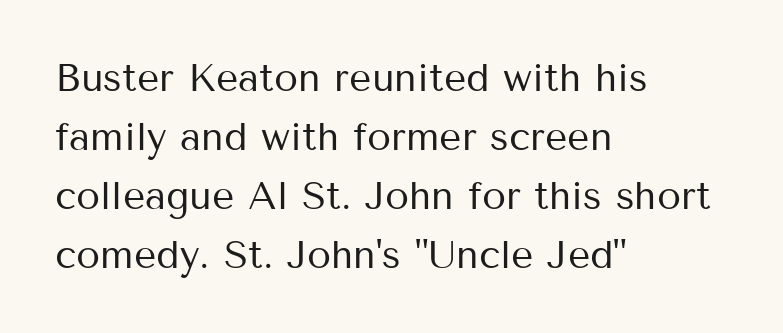
{"serif": "no", "italic": "no", "bold": "no", "weight": "regular", "width": "normal", "stroke_contrast": "medium", "x_height": "medium", "monospaced": "no", "underline": "no", "align": "left", "line_spacing": "normal", "line_spacing_ratio": 1.51, "letter_spacing": "normal", "letter_spacing_em": 0.0, "glyph_px": 39}
